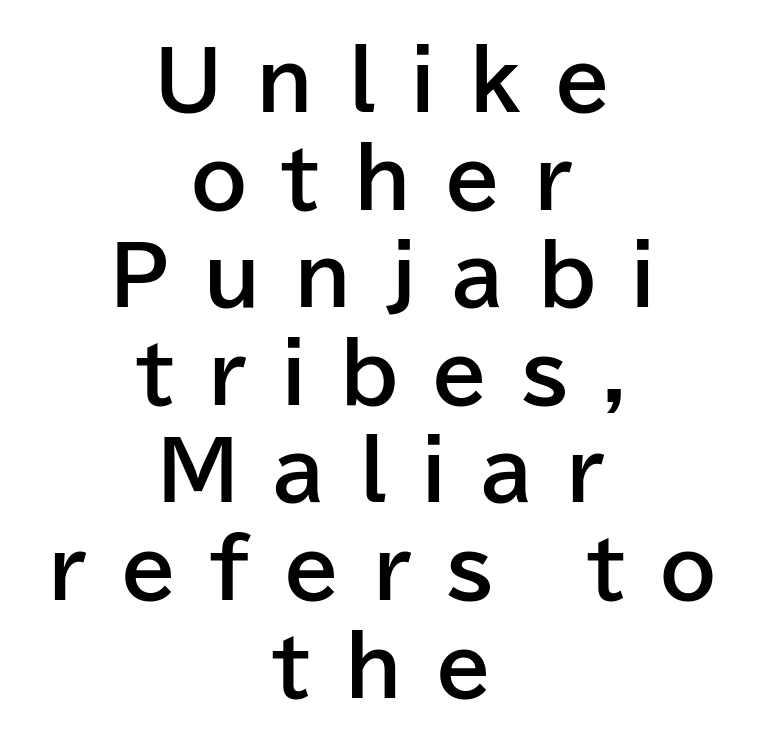
{"serif": "no", "italic": "no", "bold": "yes", "weight": "bold", "width": "normal", "stroke_contrast": "low", "x_height": "medium", "monospaced": "no", "underline": "no", "align": "center", "line_spacing_ratio": 1.22, "letter_spacing": "wide", "letter_spacing_em": 0.42, "glyph_px": 80}
